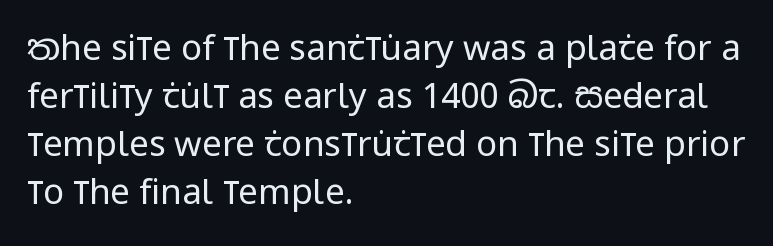
Look at the tracking — it's just the regular setting, nothing added. A quiet, ordinary-to-light weight characterises the typeface. The typesetter chose a ragged-right arrangement here. Nope, no serifs anywhere on these letters. You could not count columns in this text — the font is proportionally spaced. Posture: upright roman.
